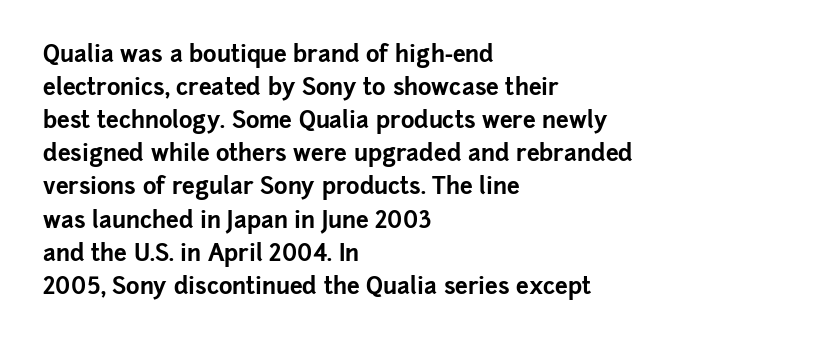
{"italic": "no", "bold": "yes", "underline": "no", "align": "left", "line_spacing": "normal", "line_spacing_ratio": 1.44, "letter_spacing": "normal", "letter_spacing_em": 0.0, "glyph_px": 23}
